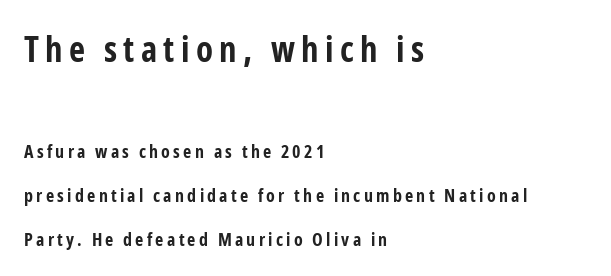
{"serif": "no", "italic": "no", "bold": "yes", "weight": "bold", "width": "condensed", "stroke_contrast": "low", "x_height": "medium", "monospaced": "no", "underline": "no", "align": "left", "line_spacing": "loose", "line_spacing_ratio": 2.45, "larger_block": "first", "size_ratio": 1.94, "glyph_px": 35}
